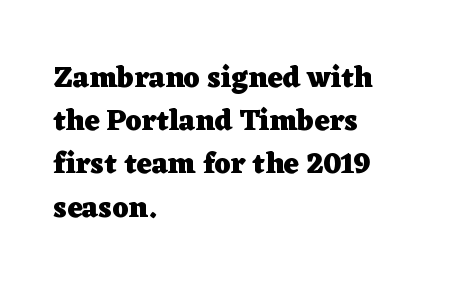
Q: Is the text bold? A: Yes.
Q: Is the text italic (slanted)? A: No, it is upright.
Q: Is the typeface a serif or a sans-serif typeface? A: Serif.
Q: Is the text underlined? A: No.
Q: How is the paragraph aligned? A: Left-aligned.
Q: Is the spacing between letters normal or unusually wide? A: Normal.
Q: Is the spacing between lines tight, normal or loose? A: Normal.
Q: Width (condensed, normal, or wide)? A: Wide.
Q: Stroke contrast? A: Low.
Q: x-height? A: Medium.
Q: Monospaced? A: No.
